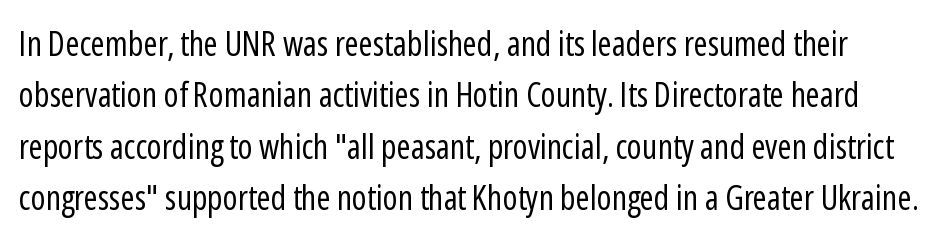
{"serif": "no", "italic": "no", "bold": "no", "weight": "regular", "width": "condensed", "stroke_contrast": "low", "x_height": "medium", "monospaced": "no", "underline": "no", "line_spacing": "normal", "line_spacing_ratio": 1.51, "letter_spacing": "normal", "letter_spacing_em": 0.0, "glyph_px": 34}
